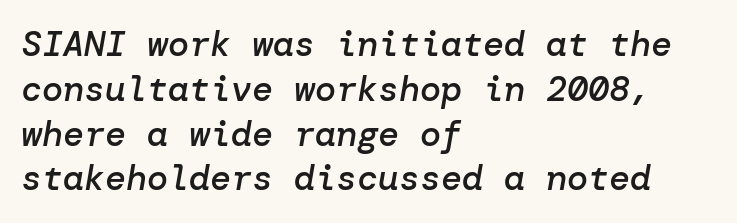
Q: Is the text bold? A: Semi-bold.
Q: Is the text italic (slanted)? A: Yes, it leans right by about 10 degrees.
Q: Is the text underlined? A: No.
Q: How is the paragraph aligned? A: Left-aligned.
Q: Is the spacing between letters normal or unusually wide? A: Normal.
Q: Is the spacing between lines tight, normal or loose? A: Normal.
Q: Width (condensed, normal, or wide)? A: Normal.
Q: Stroke contrast? A: Low.
Q: x-height? A: Medium.
